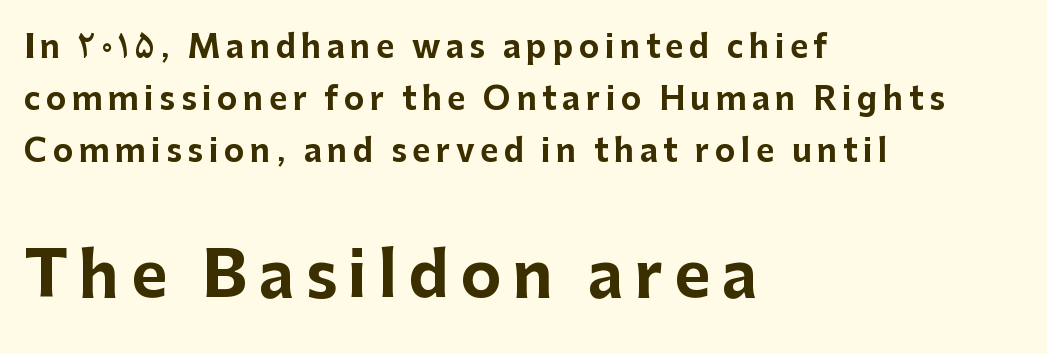
The image shows 62 px bold sans-serif type, upright; set left-aligned, normal line spacing (1.68x), not underlined; the second (bottom) block is 2.0x larger; low stroke contrast and a medium x-height.
